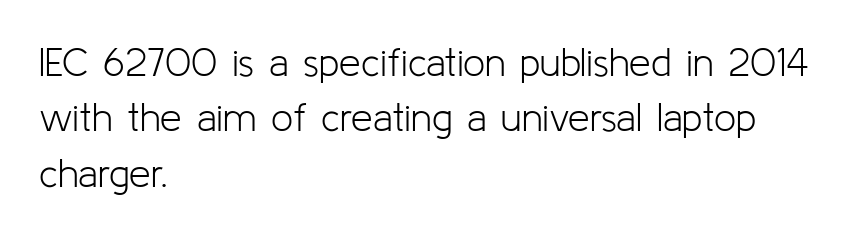
The lines in this sample share a left origin and differ only in where they stop. On a weight scale, this lands at 450 or below. No italicization has been applied; the sample stays upright. Regular leading.
